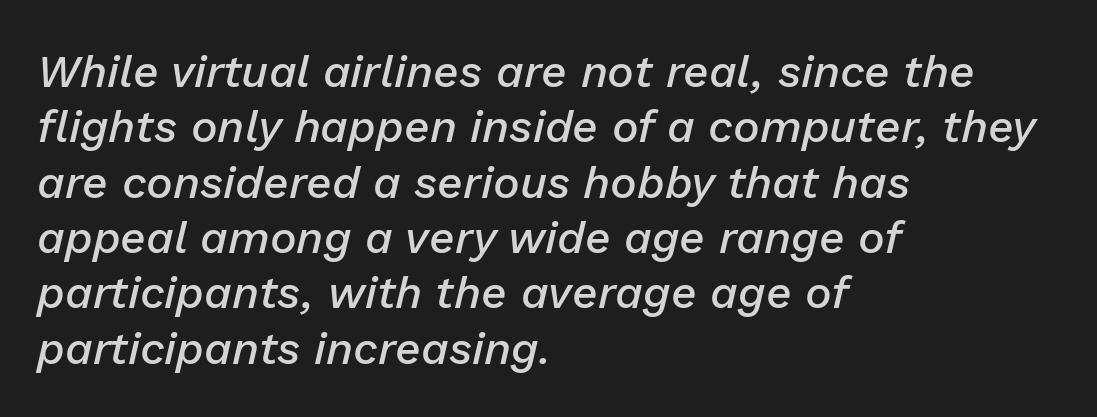
{"italic": "yes", "lean": "right", "slant_degrees": 13, "bold": "semi", "weight": "semibold", "width": "normal", "stroke_contrast": "low", "x_height": "medium", "monospaced": "no", "underline": "no", "align": "left", "line_spacing_ratio": 1.23, "letter_spacing": "normal", "letter_spacing_em": 0.0, "glyph_px": 45}
